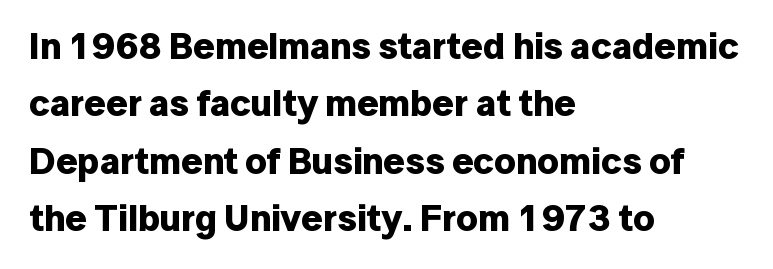
Clear beneath every line of the passage. Proportional: the letters do not fall into vertical columns. How are the letters spaced? Ordinarily, with no added tracking. Does the copy run flush right? No — it runs flush left.
